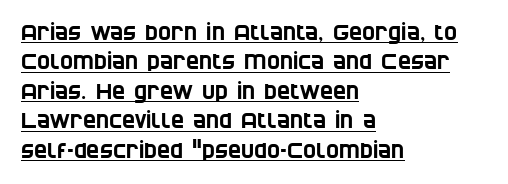
Q: Is the text underlined? A: Yes.
Q: How is the paragraph aligned? A: Left-aligned.
Q: Is the spacing between letters normal or unusually wide? A: Normal.
Q: Is the spacing between lines tight, normal or loose? A: Normal.
